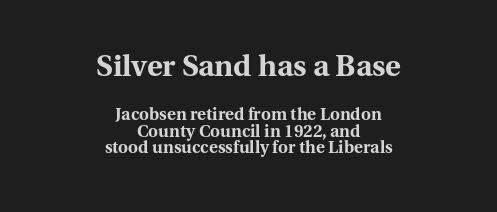
Q: Is the text bold? A: Yes.
Q: Is the text italic (slanted)? A: No, it is upright.
Q: Is the typeface a serif or a sans-serif typeface? A: Serif.
Q: Is the text underlined? A: No.
Q: How is the paragraph aligned? A: Centered.
Q: Is the spacing between letters normal or unusually wide? A: Normal.
Q: Is the spacing between lines tight, normal or loose? A: Tight.
Q: Which block of text is set in a larger size, the first (top) or the second (bottom)? A: The first (top) one.
Q: Width (condensed, normal, or wide)? A: Normal.
Q: Stroke contrast? A: Medium.
Q: x-height? A: Medium.
Q: Monospaced? A: No.
